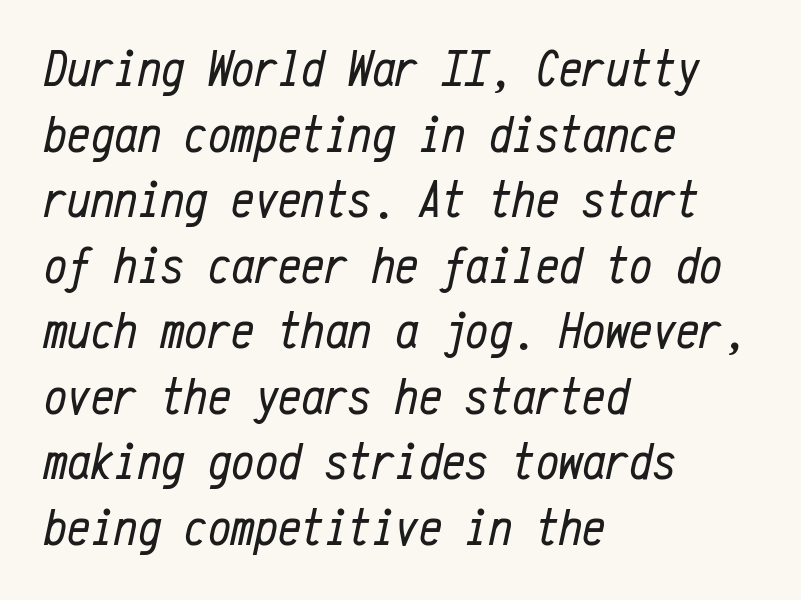
Q: Is the text bold? A: No.
Q: Is the text italic (slanted)? A: Yes, it leans right by about 12 degrees.
Q: Is the text underlined? A: No.
Q: How is the paragraph aligned? A: Left-aligned.
Q: Is the spacing between letters normal or unusually wide? A: Normal.
Q: Is the spacing between lines tight, normal or loose? A: Normal.
Q: Width (condensed, normal, or wide)? A: Condensed.
Q: Stroke contrast? A: Low.
Q: x-height? A: Medium.
Q: Monospaced? A: Yes.
